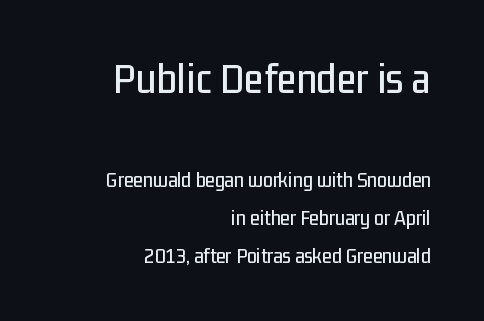
Standard letterfit; no display-style spreading of the glyphs. Posture: vertical. Horizontally, the lines are justified to the trailing edge only. The text was rendered using a sans face with plain stroke endings. Descenders are the only things crossing below the line. Is this a fixed-width face? No — the glyphs have proportional, varying widths.
